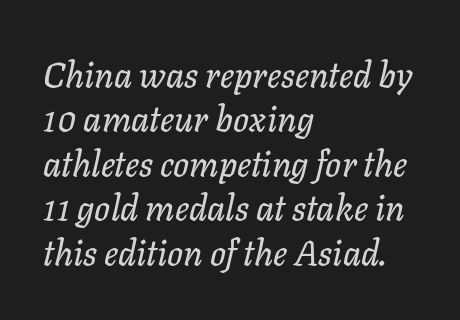
Q: Is the text italic (slanted)? A: Yes, it leans right by about 11 degrees.
Q: Is the text underlined? A: No.
Q: How is the paragraph aligned? A: Left-aligned.
Q: Is the spacing between letters normal or unusually wide? A: Normal.
Q: Is the spacing between lines tight, normal or loose? A: Normal.
Q: Width (condensed, normal, or wide)? A: Normal.
Q: Stroke contrast? A: Low.
Q: x-height? A: Medium.
Q: Monospaced? A: No.
